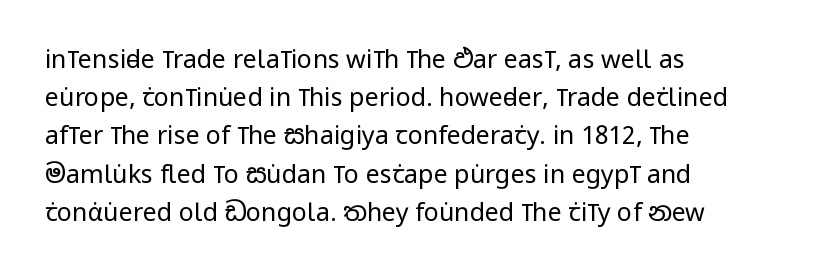
The image shows 25 px text type, upright; set left-aligned, normal line spacing (1.53x), normal letter spacing, not underlined.
